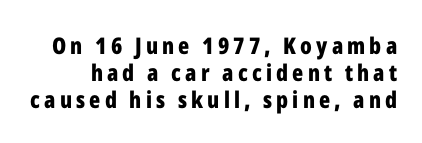
A clean baseline with only descenders dipping below it. Italic? Not at all — the glyphs are vertical. Chunky letters — that's bold for sure.
